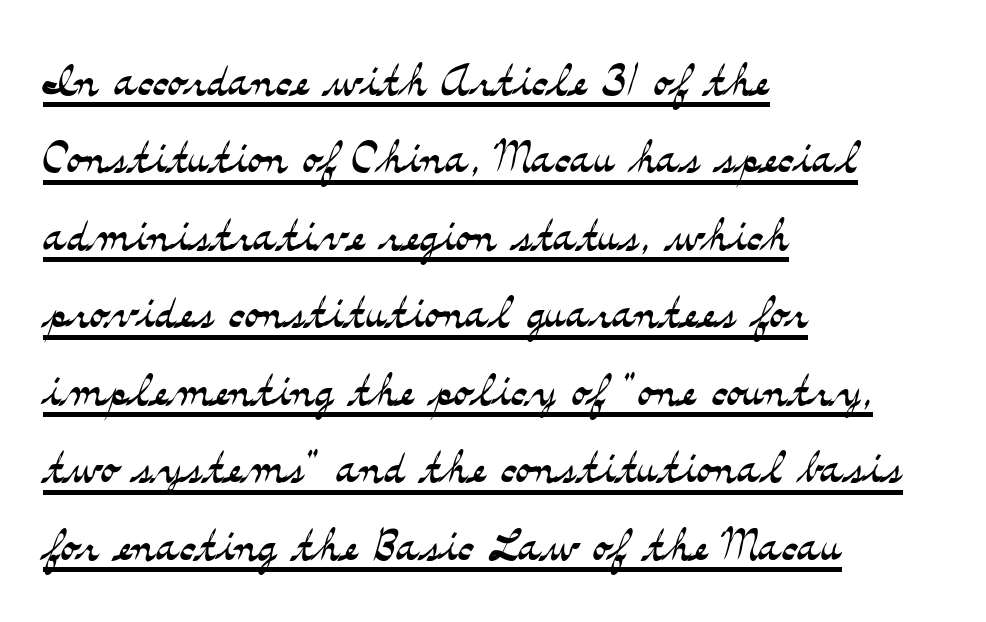
{"serif": "yes", "bold": "no", "weight": "light", "width": "wide", "stroke_contrast": "medium", "x_height": "small", "monospaced": "no", "underline": "yes", "align": "left", "line_spacing": "normal", "line_spacing_ratio": 1.27, "letter_spacing": "normal", "letter_spacing_em": 0.0, "glyph_px": 61}
